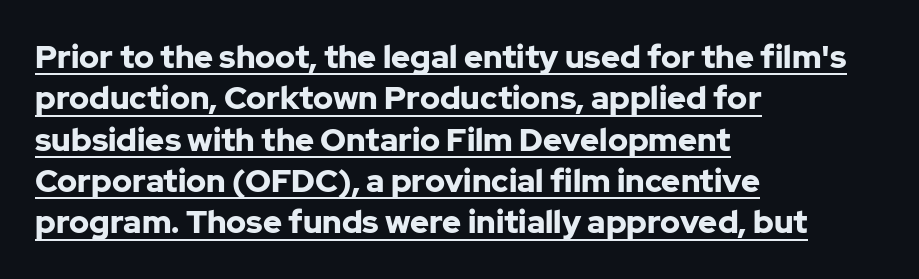
The image shows 32 px bold sans-serif type, upright; set left-aligned, normal line spacing (1.29x), normal letter spacing, underlined; low stroke contrast and a medium x-height.
